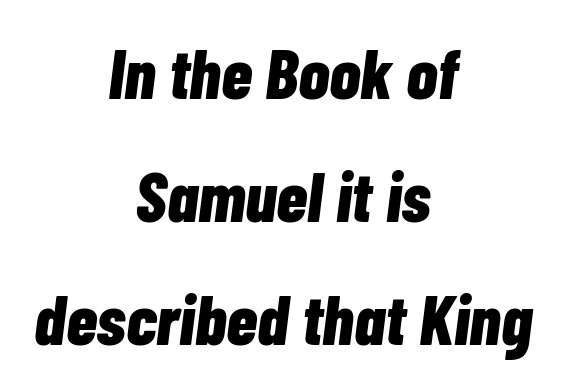
Every letter is thick-stroked: bold, no question. Each letter keeps its own natural width here, so spacing adapts to shape. Each word holds together tightly as a unit, with standard inter-letter gaps. These lines are centered, leaving both edges ragged. Slant detected: the letters are inclined.
